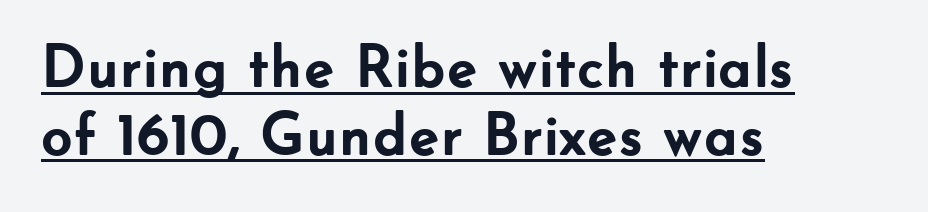
Q: Is the text bold? A: Yes.
Q: Is the text italic (slanted)? A: No, it is upright.
Q: Is the typeface a serif or a sans-serif typeface? A: Sans-serif.
Q: Is the text underlined? A: Yes.
Q: How is the paragraph aligned? A: Left-aligned.
Q: Is the spacing between letters normal or unusually wide? A: Normal.
Q: Is the spacing between lines tight, normal or loose? A: Tight.
Q: Width (condensed, normal, or wide)? A: Normal.
Q: Stroke contrast? A: Low.
Q: x-height? A: Small.
Q: Monospaced? A: No.
